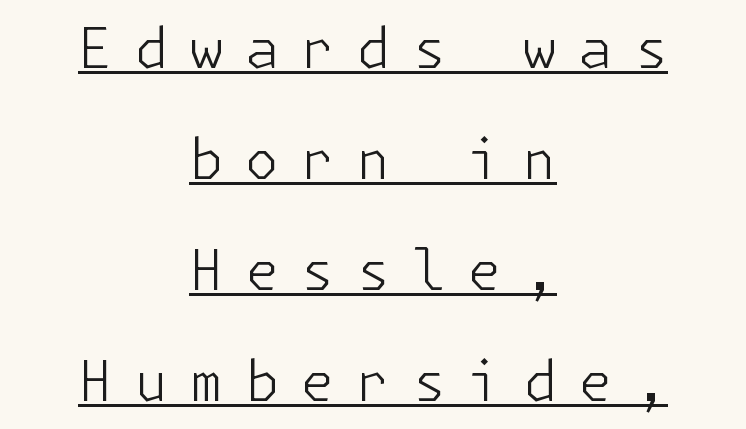
The image shows 55 px light sans-serif type, upright; set centered, loose line spacing (2.02x), unusually wide letter spacing (+0.39 em), underlined; low stroke contrast and a medium x-height.
